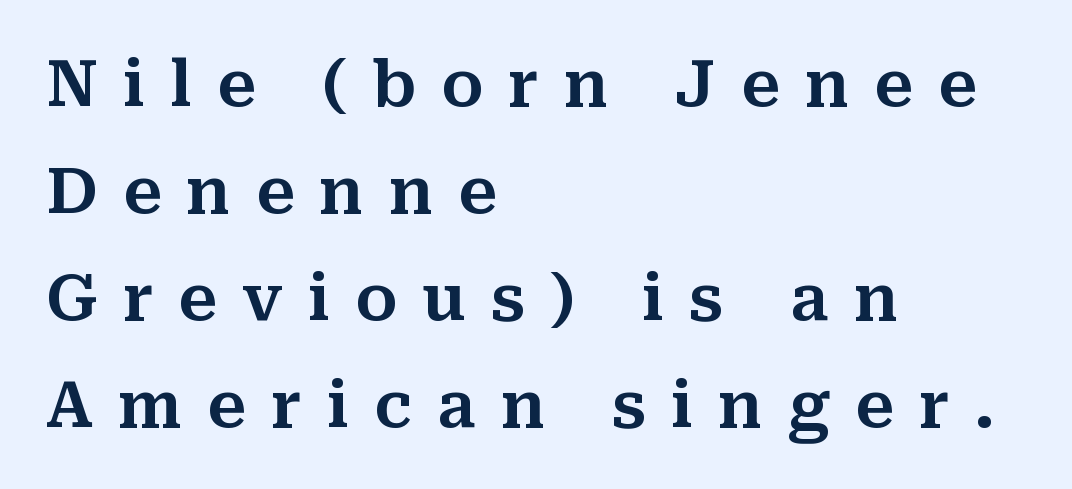
{"serif": "yes", "italic": "no", "width": "normal", "stroke_contrast": "medium", "x_height": "medium", "monospaced": "no", "underline": "no", "align": "left", "line_spacing": "normal", "line_spacing_ratio": 1.67, "letter_spacing": "wide", "letter_spacing_em": 0.39, "glyph_px": 64}
